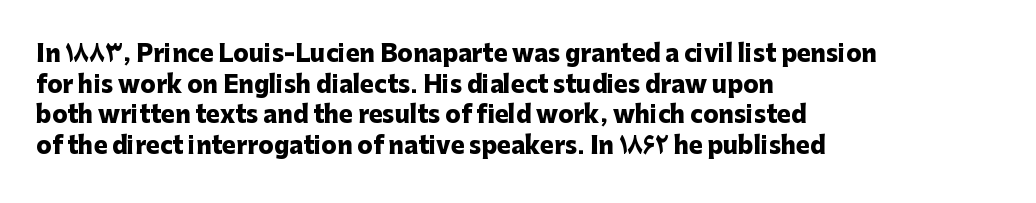
Nobody touched the tracking dial on this one. Heft: maximum for text — a bold. The rendering anchors every line to the left-hand side. The line-height multiplier appears to be the usual default.
